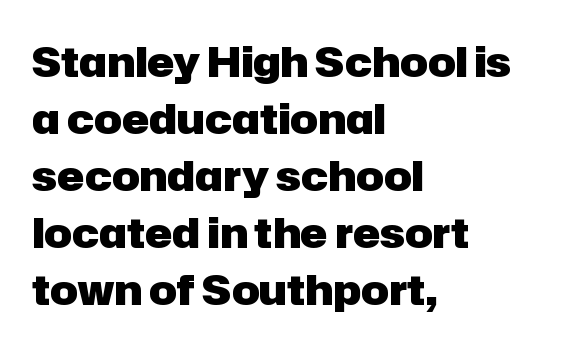
{"serif": "no", "italic": "no", "bold": "yes", "weight": "heavy", "width": "normal", "stroke_contrast": "low", "x_height": "medium", "monospaced": "no", "underline": "no", "align": "left", "line_spacing": "normal", "line_spacing_ratio": 1.39, "letter_spacing": "normal", "letter_spacing_em": 0.0, "glyph_px": 41}
